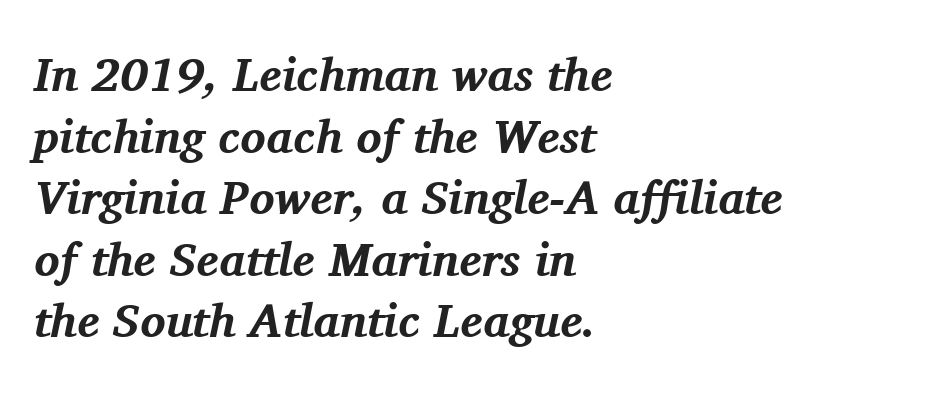
The image shows 47 px bold serif type, italic (leaning right); set left-aligned, normal line spacing (1.31x), normal letter spacing, not underlined; medium stroke contrast and a medium x-height.
